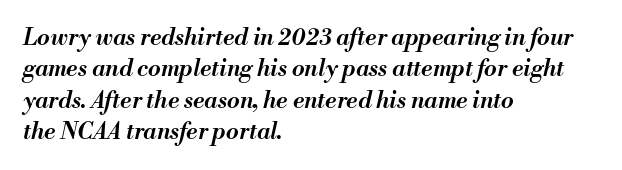
Check under the words: just untouched page. Slanted lettering throughout. Standard letterfit; no display-style spreading of the glyphs. Heft: intermediate — a semibold.
